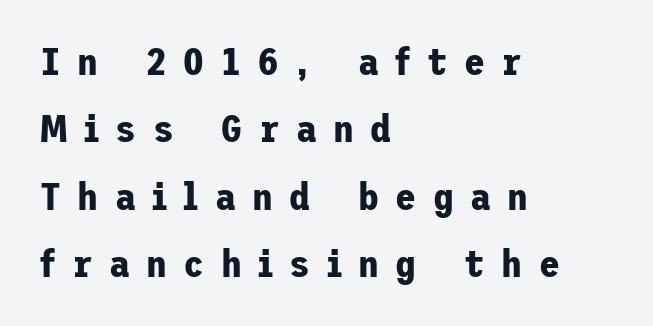
Q: Is the text bold? A: Yes.
Q: Is the text italic (slanted)? A: No, it is upright.
Q: Is the typeface a serif or a sans-serif typeface? A: Sans-serif.
Q: Is the text underlined? A: No.
Q: How is the paragraph aligned? A: Left-aligned.
Q: Is the spacing between letters normal or unusually wide? A: Unusually wide.
Q: Width (condensed, normal, or wide)? A: Normal.
Q: Stroke contrast? A: Low.
Q: x-height? A: Medium.
